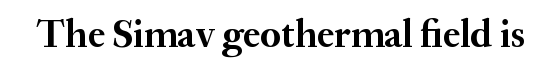
The image shows 39 px semibold serif type, upright; set normal letter spacing, not underlined; medium stroke contrast and a small x-height.
